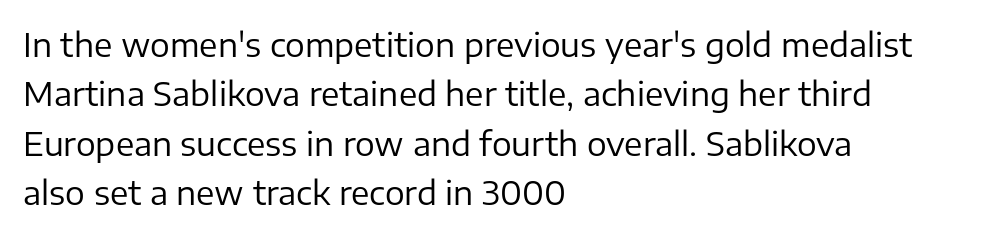
Normally led — the rows are evenly, conventionally spaced. Compared with a typical body face, this is equally light or lighter still. Is this a sans? Yes — the strokes have no serifs. The tracking reads as untouched default to a designer's eye.
